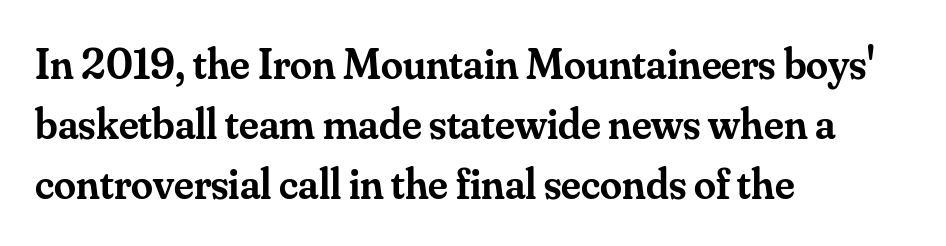
{"serif": "yes", "italic": "no", "bold": "semi", "weight": "semibold", "width": "normal", "stroke_contrast": "medium", "x_height": "small", "monospaced": "no", "underline": "no", "align": "left", "line_spacing": "normal", "line_spacing_ratio": 1.36, "letter_spacing": "normal", "letter_spacing_em": 0.0, "glyph_px": 44}
